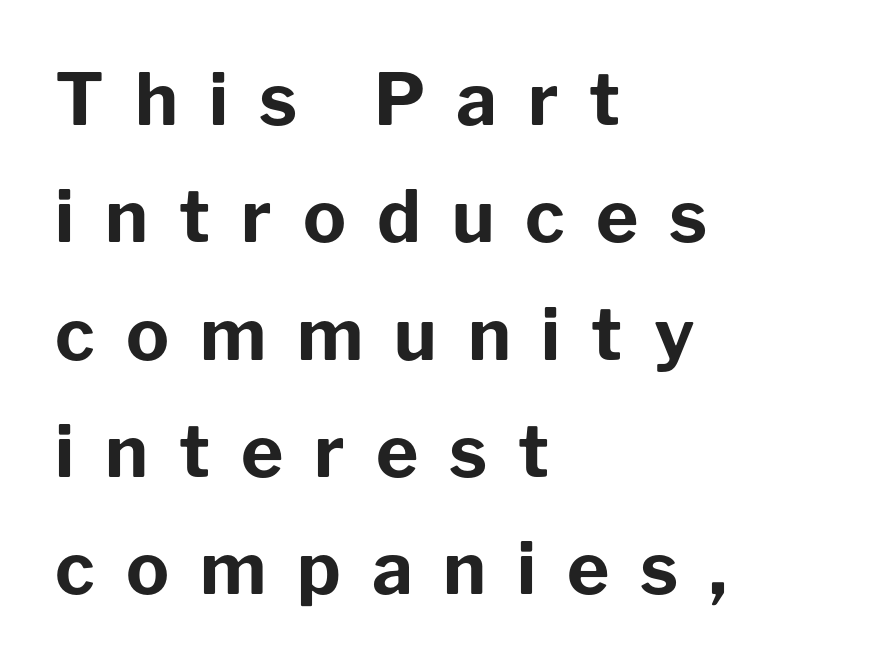
{"serif": "no", "italic": "no", "bold": "yes", "weight": "bold", "width": "normal", "stroke_contrast": "low", "x_height": "medium", "monospaced": "no", "underline": "no", "align": "left", "line_spacing": "normal", "line_spacing_ratio": 1.63, "letter_spacing": "wide", "letter_spacing_em": 0.43, "glyph_px": 72}
